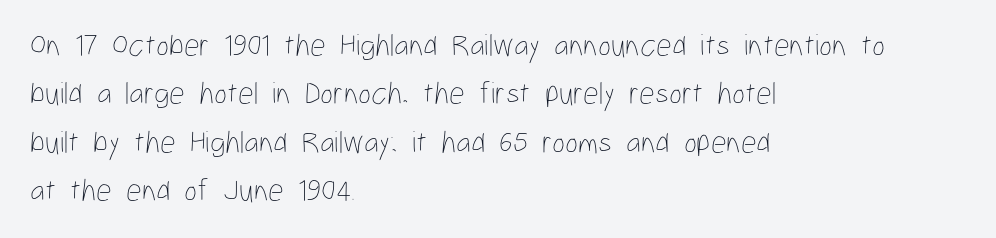
Quick note: interline space is typical. Does the lettering tilt? It doesn't — this is upright. Think of a printed novel: that variable character pitch is what you see here. These lines keep a tight, regular rhythm from letter to letter.
